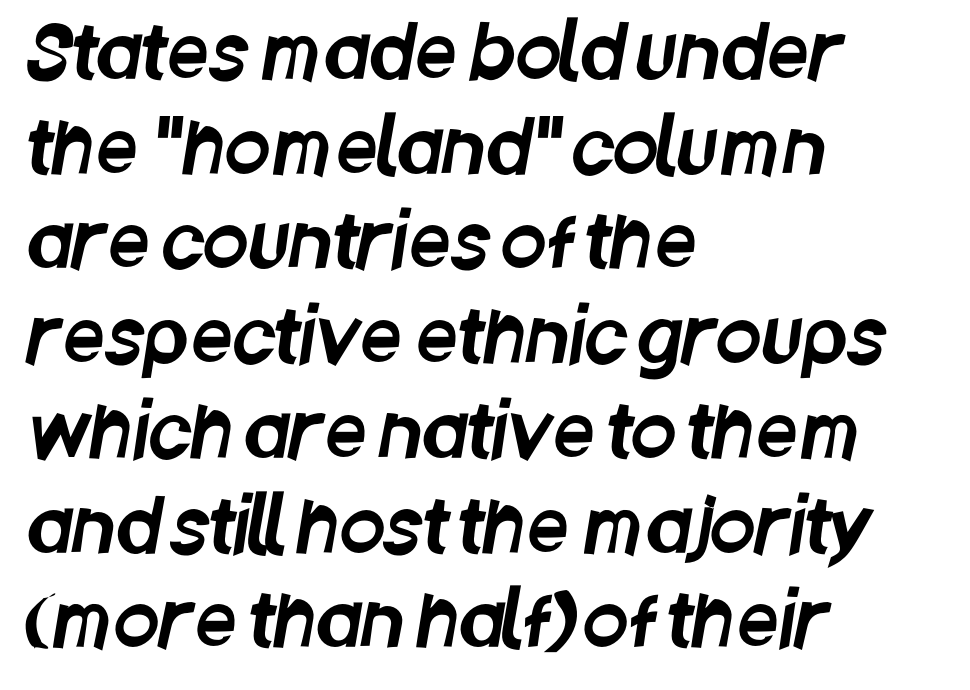
Quick note: underline off. Line spacing here is normal. The paragraph has a hard left edge and a soft right edge. Examine the stroke ends and you'll find no serifs. Characters follow at the spacing the type designer built in. Spacing verdict: proportional, widths tailored to each character.
